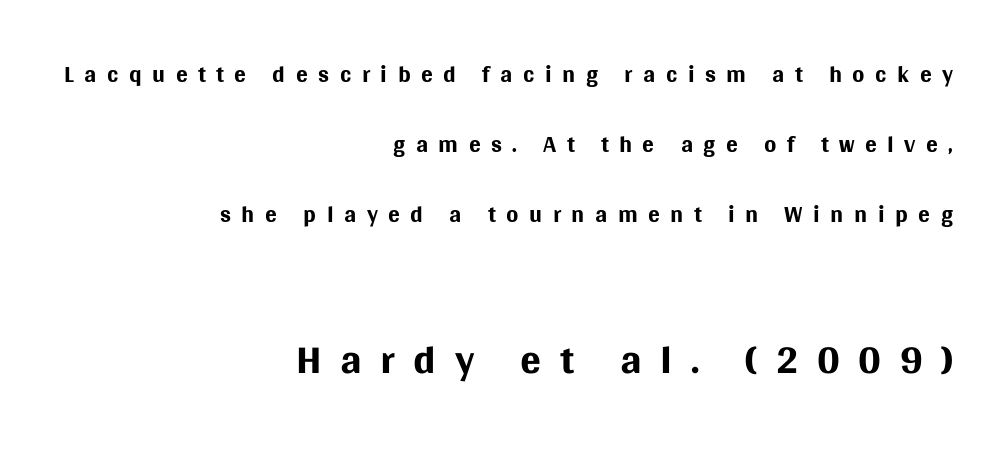
Quick note: underline off. Of the two passages, the one underneath uses the larger point size. Leading is clearly above the norm, producing a sparse column. Varying glyph widths throughout — classic text-font behaviour. The rendering inserts visible extra space after every character.
